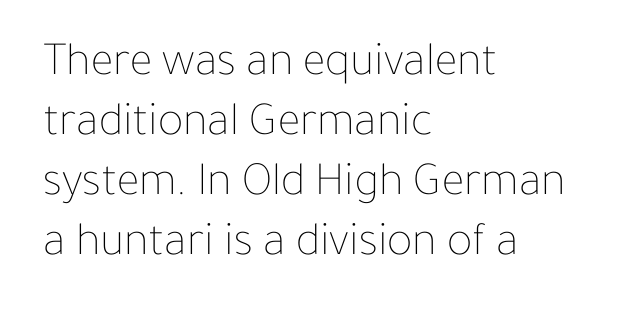
No letter is thick-stroked: the sample isn't bold. Unlike italic type, these characters show no tilt at all. Horizontal bands of white between lines are of average thickness. Compared with a centered layout, this one pins lines to the left instead. There is no visible air inserted between adjacent glyphs. The space directly below the letters is spotless.
